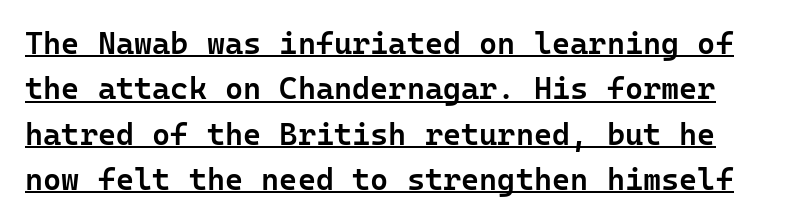
Students, note that the glyphs here touch the page at normal intervals. This sample uses a sans-serif face. Style check: upright. The passage shown stacks its lines at a standard gap. The letters are semibold — heavier than regular but short of a full bold.
